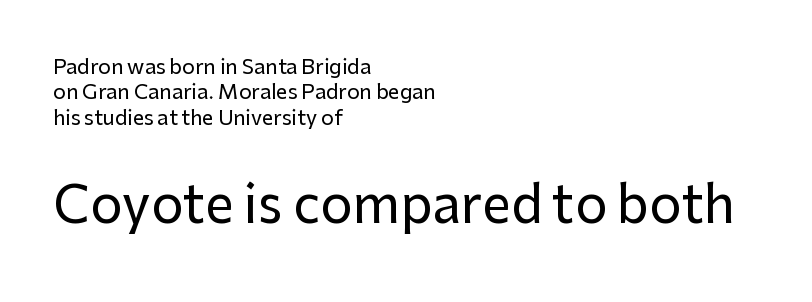
Q: Is the text italic (slanted)? A: No, it is upright.
Q: Is the typeface a serif or a sans-serif typeface? A: Sans-serif.
Q: Is the text underlined? A: No.
Q: How is the paragraph aligned? A: Left-aligned.
Q: Is the spacing between letters normal or unusually wide? A: Normal.
Q: Is the spacing between lines tight, normal or loose? A: Normal.
Q: Which block of text is set in a larger size, the first (top) or the second (bottom)? A: The second (bottom) one.
Q: Width (condensed, normal, or wide)? A: Normal.
Q: Stroke contrast? A: Low.
Q: x-height? A: Medium.
Q: Monospaced? A: No.
